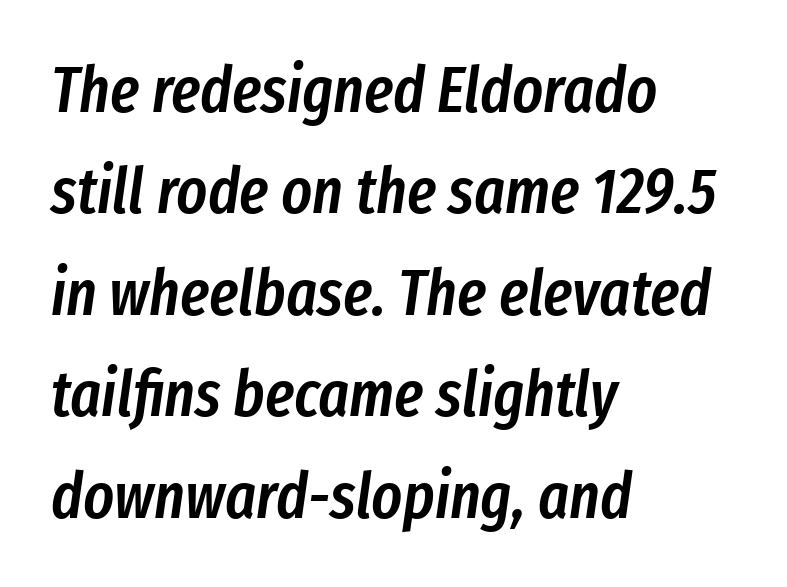
The image shows 65 px semibold, condensed type, italic (leaning right); set left-aligned, normal line spacing (1.56x), normal letter spacing, not underlined; low stroke contrast and a medium x-height.
